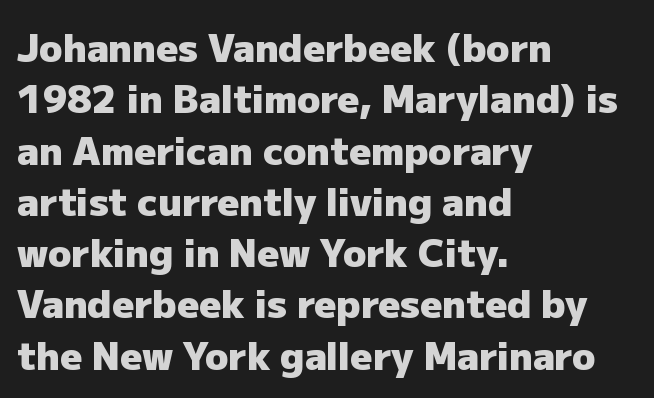
Is the block centered? No — it sits flush against the left margin. This sample uses an upright cut, with every glyph sitting square on the baseline. This rendering leaves character spacing at its baseline value. Typographically, this falls in the sans-serif category. Glance below the letters and you will spot only blank space. Notice how descenders clear the ascenders below comfortably — that's standard leading.
